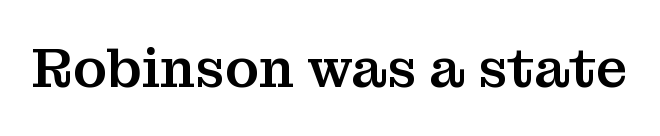
The image shows 55 px serif type, upright; set normal letter spacing, not underlined; medium stroke contrast and a medium x-height.
